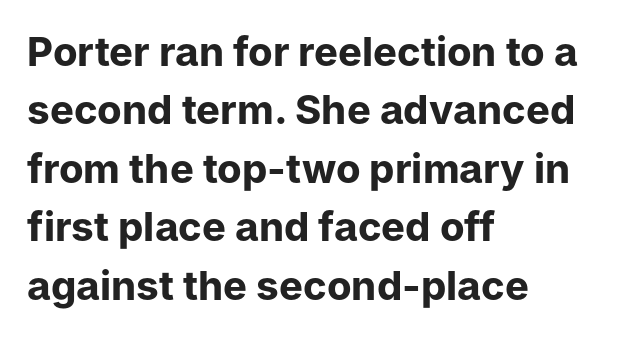
{"serif": "no", "italic": "no", "bold": "yes", "weight": "bold", "width": "normal", "stroke_contrast": "low", "x_height": "medium", "monospaced": "no", "underline": "no", "align": "left", "line_spacing": "normal", "line_spacing_ratio": 1.46, "letter_spacing": "normal", "letter_spacing_em": 0.0, "glyph_px": 40}
